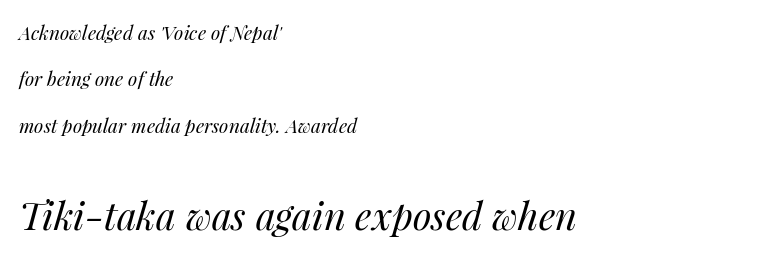
The whole block is typeset with a tilt. Just letters on the line, the space beneath them empty. Caption: standard tracking, unaltered. Looks like regular typesetting: each glyph gets only the width it needs.
